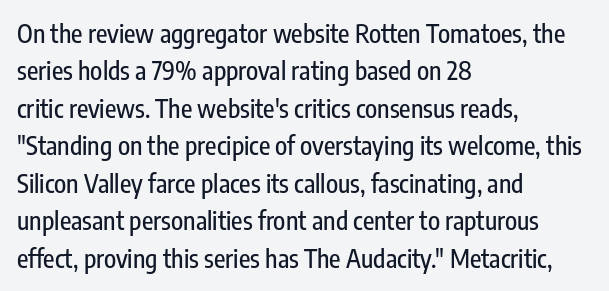
Q: Is the text italic (slanted)? A: No, it is upright.
Q: Is the text underlined? A: No.
Q: How is the paragraph aligned? A: Left-aligned.
Q: Is the spacing between letters normal or unusually wide? A: Normal.
Q: Is the spacing between lines tight, normal or loose? A: Normal.
